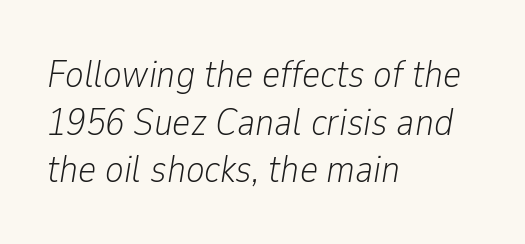
{"italic": "yes", "lean": "right", "slant_degrees": 9, "bold": "no", "weight": "light", "width": "condensed", "stroke_contrast": "low", "x_height": "medium", "monospaced": "no", "underline": "no", "align": "left", "line_spacing_ratio": 1.22, "letter_spacing": "normal", "letter_spacing_em": 0.0, "glyph_px": 39}
